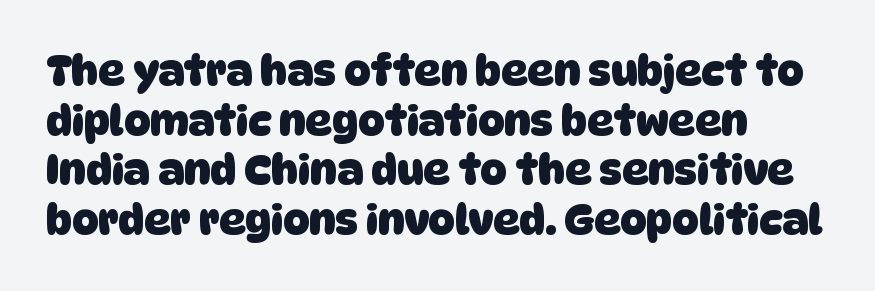
The image shows 41 px heavy sans-serif type; set left-aligned, line spacing 1.21x, normal letter spacing, not underlined; low stroke contrast and a large x-height.
